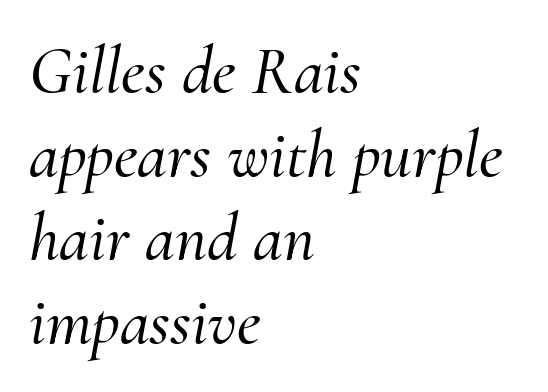
{"serif": "yes", "italic": "yes", "lean": "right", "slant_degrees": 10, "width": "normal", "stroke_contrast": "medium", "x_height": "small", "monospaced": "no", "underline": "no", "align": "left", "line_spacing_ratio": 1.23, "letter_spacing": "normal", "letter_spacing_em": 0.0, "glyph_px": 68}
